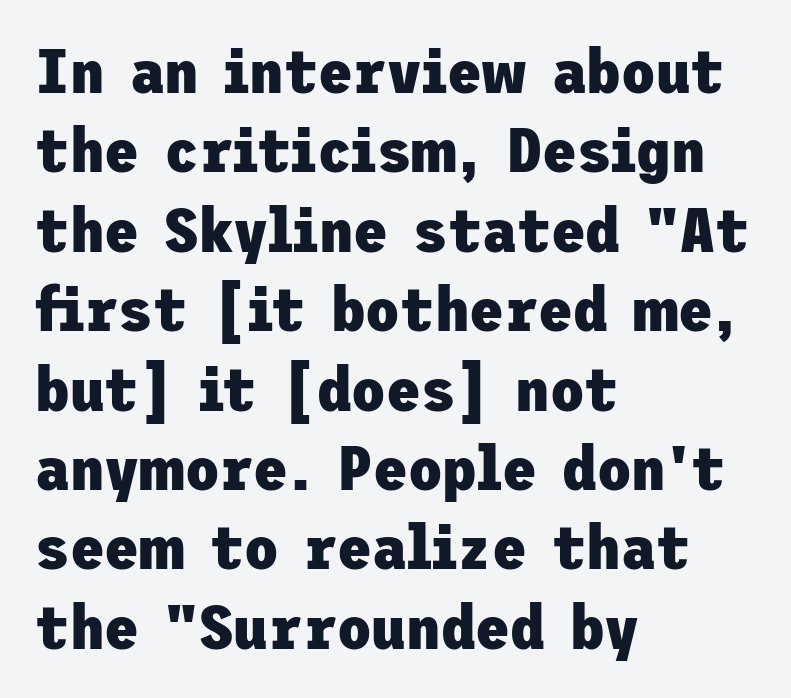
The foot of each line stays bare and open. The characters look thick and weighty, a clear bold. Typographically, this falls in the sans-serif category. Summary of vertical rhythm: regular, with standard interline spacing. Ordinary non-slanted type is in use.
